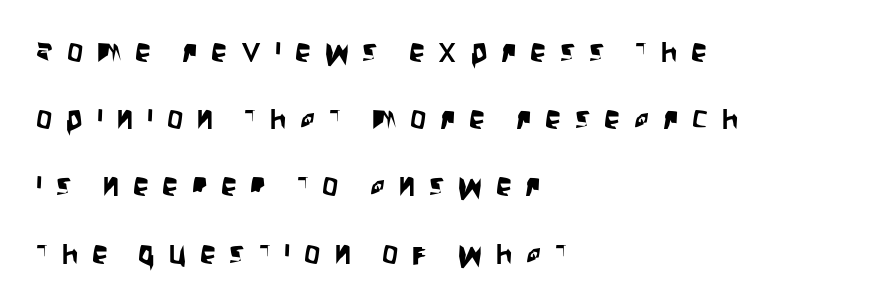
{"serif": "no", "italic": "no", "width": "condensed", "stroke_contrast": "low", "x_height": "large", "monospaced": "no", "underline": "no", "align": "left", "line_spacing": "loose", "line_spacing_ratio": 2.1, "letter_spacing": "wide", "letter_spacing_em": 0.43, "glyph_px": 32}
